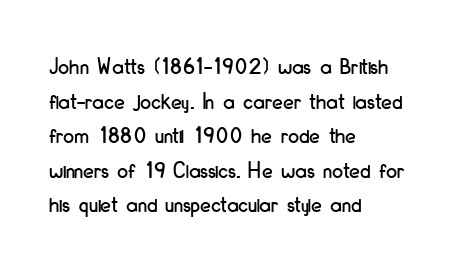
{"italic": "no", "underline": "no", "align": "left", "line_spacing": "normal", "line_spacing_ratio": 1.44, "letter_spacing": "normal", "letter_spacing_em": 0.0, "glyph_px": 24}
